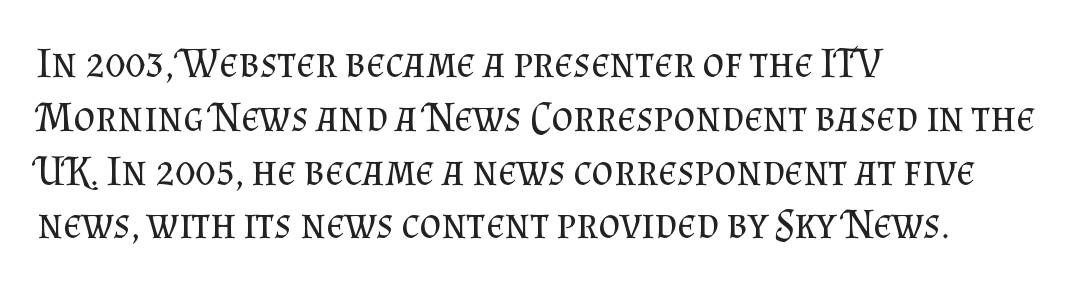
{"serif": "yes", "italic": "no", "bold": "no", "weight": "regular", "width": "normal", "stroke_contrast": "medium", "x_height": "small", "monospaced": "no", "underline": "no", "align": "left", "line_spacing": "normal", "line_spacing_ratio": 1.28, "letter_spacing": "normal", "letter_spacing_em": 0.0, "glyph_px": 42}
